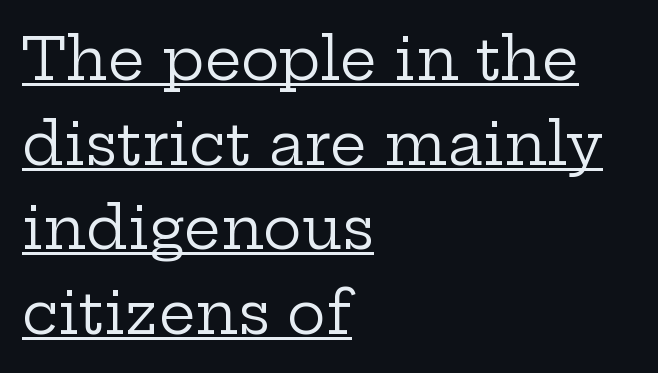
Upright lettering throughout. Stems and bowls with no extra thickness — not bold. Line spacing here is normal. The letters advance in unequal steps, a hallmark of proportional type. Is the block centered? No — it sits flush against the left margin. In terms of letterform style, serifs are clearly present.
